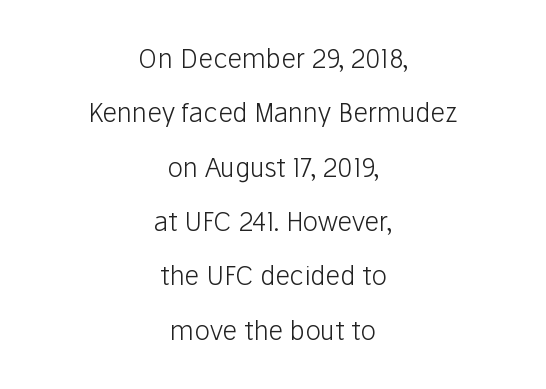
The image shows 26 px text type, upright; set centered, loose line spacing (2.09x), normal letter spacing, not underlined.
